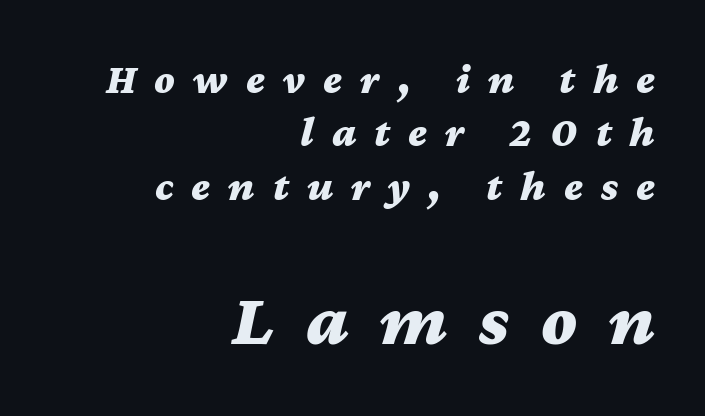
Q: Is the text bold? A: Yes.
Q: Is the text italic (slanted)? A: Yes, it leans right by about 12 degrees.
Q: Is the text underlined? A: No.
Q: How is the paragraph aligned? A: Right-aligned.
Q: Is the spacing between letters normal or unusually wide? A: Unusually wide.
Q: Which block of text is set in a larger size, the first (top) or the second (bottom)? A: The second (bottom) one.
Q: Width (condensed, normal, or wide)? A: Wide.
Q: Stroke contrast? A: Medium.
Q: x-height? A: Medium.
Q: Monospaced? A: No.
